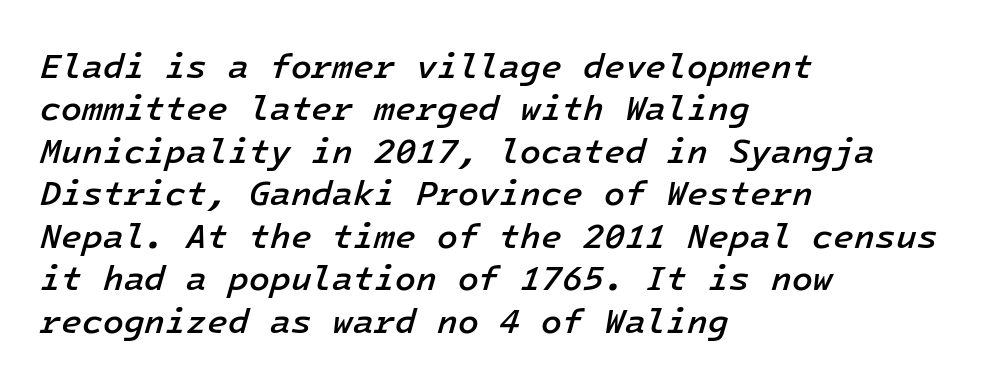
Q: Is the text bold? A: Semi-bold.
Q: Is the text italic (slanted)? A: Yes, it leans right by about 16 degrees.
Q: Is the text underlined? A: No.
Q: How is the paragraph aligned? A: Left-aligned.
Q: Is the spacing between letters normal or unusually wide? A: Normal.
Q: Is the spacing between lines tight, normal or loose? A: Normal.
Q: Width (condensed, normal, or wide)? A: Normal.
Q: Stroke contrast? A: Low.
Q: x-height? A: Medium.
